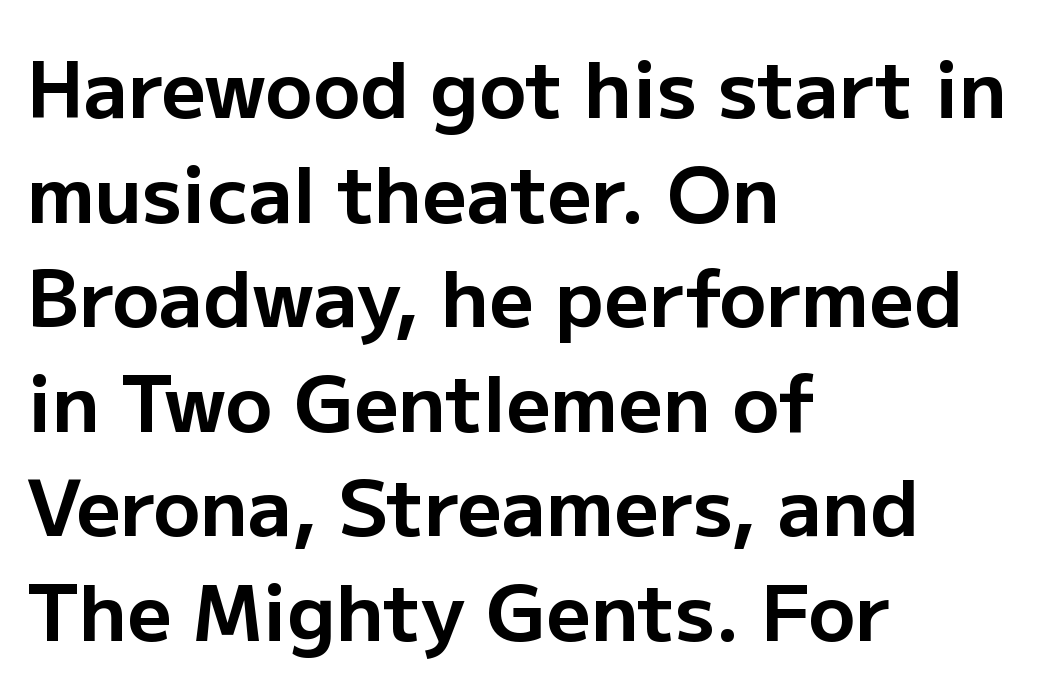
The image shows 78 px bold sans-serif type, upright; set left-aligned, normal line spacing (1.34x), normal letter spacing, not underlined; low stroke contrast and a medium x-height.
